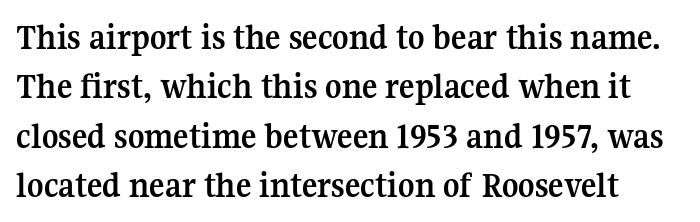
Each glyph is drawn with heavy, bold strokes. Letterform terminals end in serifs throughout the passage. Is there any slant? The stems are plumb. Spacing between characters is what you'd get straight out of the box. Rows of type keep a routine distance in the vertical direction.
